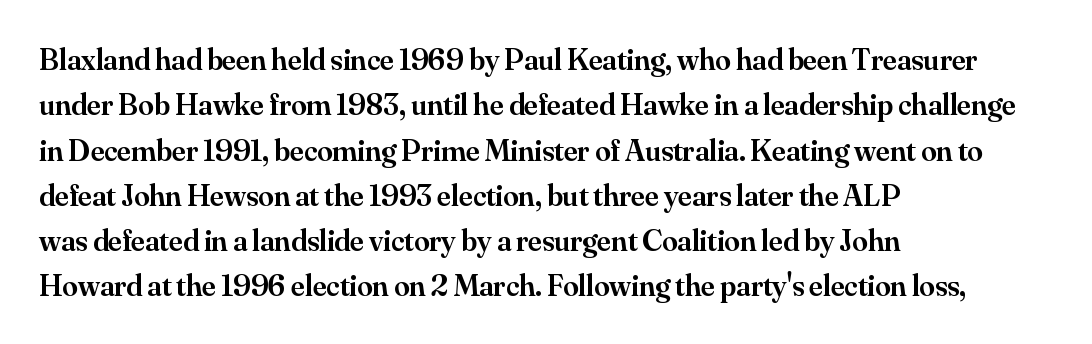
{"serif": "yes", "italic": "no", "bold": "semi", "weight": "semibold", "width": "normal", "stroke_contrast": "medium", "x_height": "small", "monospaced": "no", "underline": "no", "align": "left", "line_spacing": "normal", "line_spacing_ratio": 1.46, "letter_spacing": "normal", "letter_spacing_em": 0.0, "glyph_px": 31}
